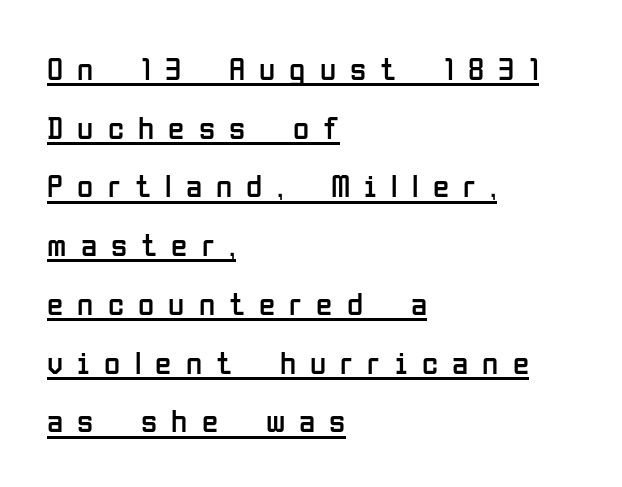
{"serif": "no", "italic": "no", "bold": "no", "weight": "regular", "width": "condensed", "stroke_contrast": "low", "x_height": "medium", "monospaced": "no", "underline": "yes", "align": "left", "line_spacing_ratio": 1.78, "letter_spacing": "wide", "letter_spacing_em": 0.43, "glyph_px": 33}
